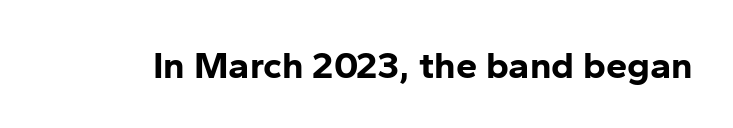
The text was rendered using a sans face with plain stroke endings. A typesetter would call this zero additional tracking. If you drew a line through each stem, it would be perfectly vertical. The rendering uses a bold face; every stroke is thick and dark. Descender tails drop into unmarked territory.
